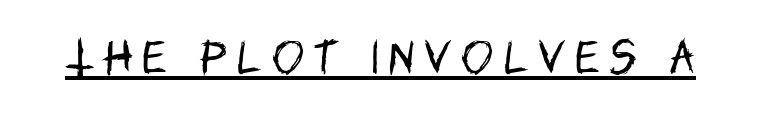
The rendering uses natural spacing where letterforms have individual widths. This is sans-serif lettering, the kind often seen on screens and signage. No italicization has been applied; the sample stays upright. Between one letter and the next there's a generous, obvious gap.
